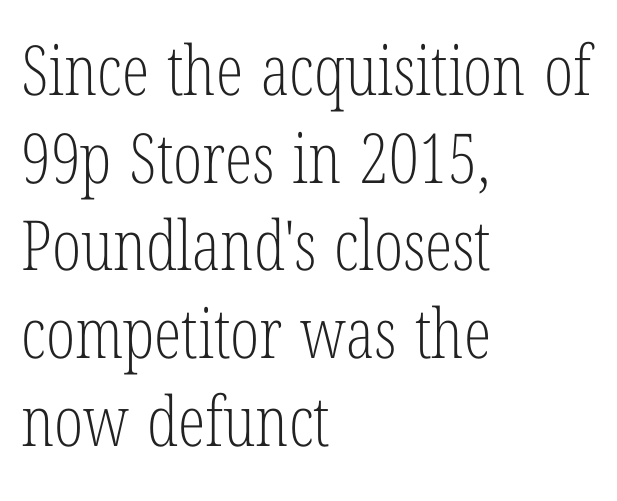
The image shows 69 px light, condensed serif type, upright; set left-aligned, normal line spacing (1.27x), normal letter spacing, not underlined; low stroke contrast and a medium x-height.
